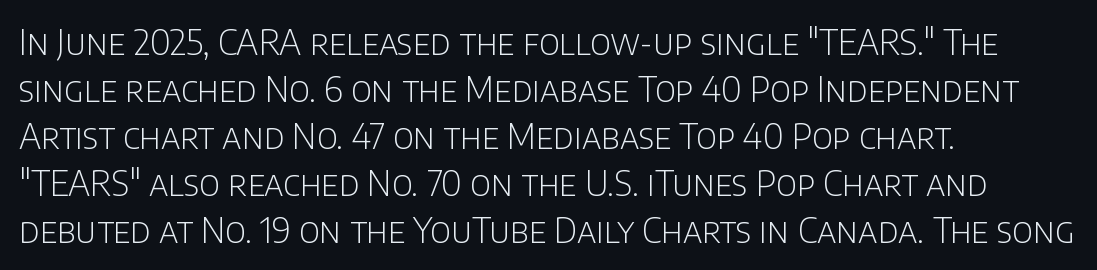
{"serif": "no", "italic": "no", "bold": "no", "weight": "light", "width": "normal", "stroke_contrast": "low", "x_height": "large", "monospaced": "no", "underline": "no", "align": "left", "line_spacing": "normal", "line_spacing_ratio": 1.38, "letter_spacing": "normal", "letter_spacing_em": 0.0, "glyph_px": 34}
